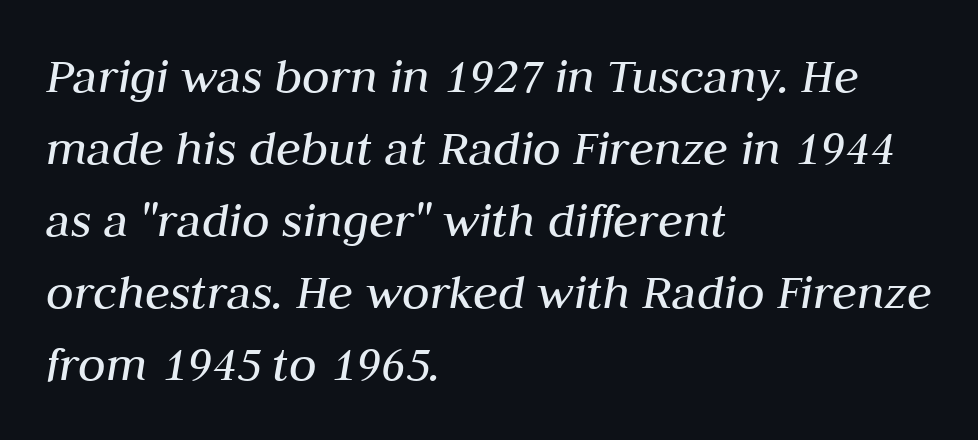
Q: Is the text bold? A: No.
Q: Is the text italic (slanted)? A: Yes, it leans right by about 10 degrees.
Q: Is the text underlined? A: No.
Q: How is the paragraph aligned? A: Left-aligned.
Q: Is the spacing between letters normal or unusually wide? A: Normal.
Q: Is the spacing between lines tight, normal or loose? A: Normal.
Q: Width (condensed, normal, or wide)? A: Normal.
Q: Stroke contrast? A: Medium.
Q: x-height? A: Medium.
Q: Monospaced? A: No.
